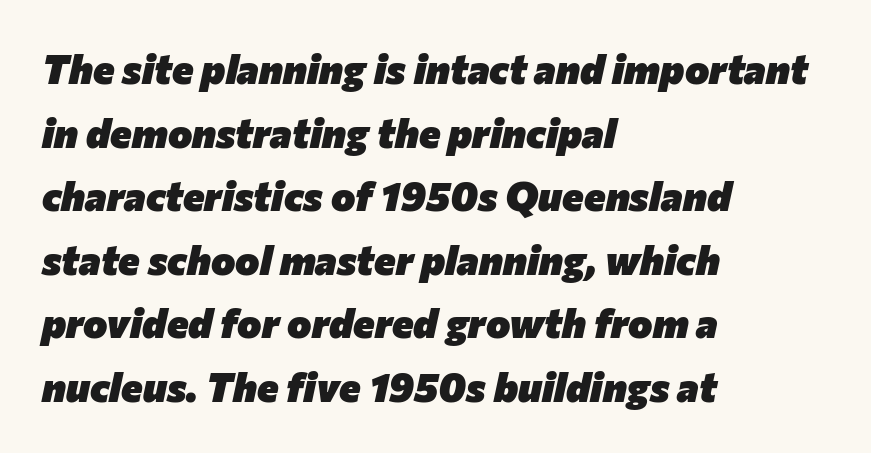
Q: Is the text bold? A: Yes.
Q: Is the text italic (slanted)? A: Yes, it leans right by about 12 degrees.
Q: Is the text underlined? A: No.
Q: How is the paragraph aligned? A: Left-aligned.
Q: Is the spacing between letters normal or unusually wide? A: Normal.
Q: Is the spacing between lines tight, normal or loose? A: Normal.
Q: Width (condensed, normal, or wide)? A: Normal.
Q: Stroke contrast? A: Low.
Q: x-height? A: Medium.
Q: Monospaced? A: No.
